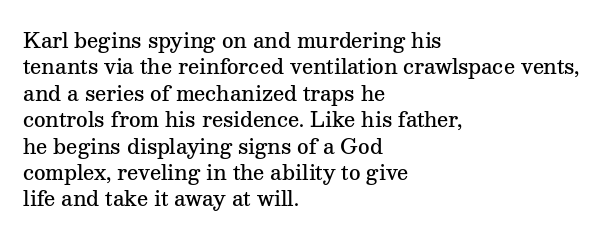
The image shows 20 px text type, upright; set left-aligned, normal line spacing (1.32x), normal letter spacing, not underlined.
